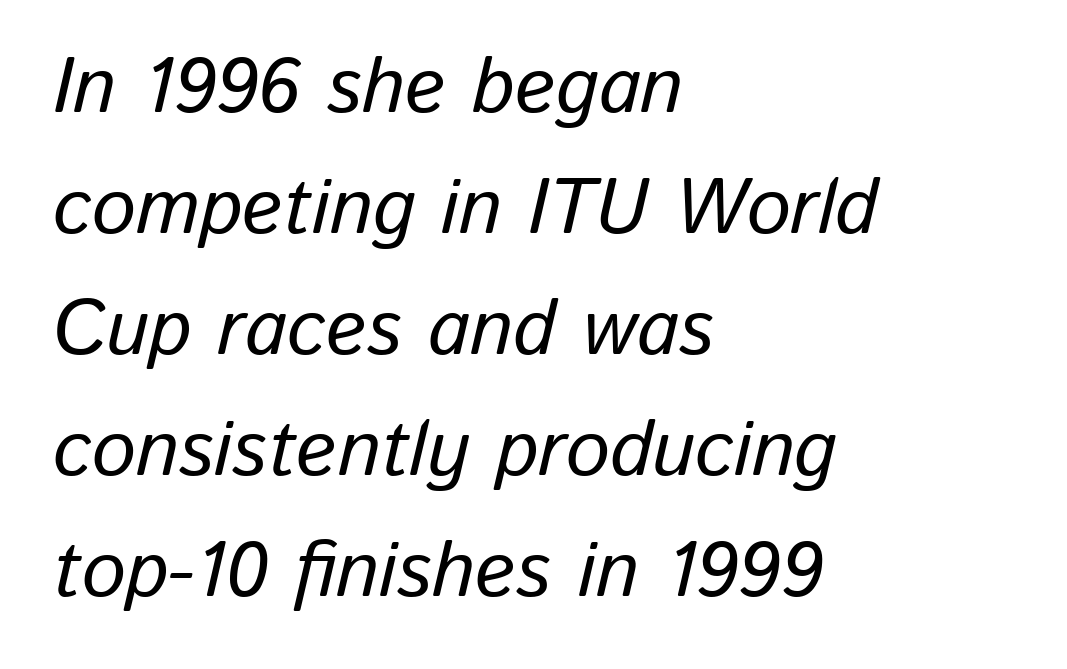
{"italic": "yes", "lean": "right", "slant_degrees": 13, "width": "normal", "stroke_contrast": "low", "x_height": "medium", "monospaced": "no", "underline": "no", "align": "left", "line_spacing": "normal", "line_spacing_ratio": 1.55, "letter_spacing": "normal", "letter_spacing_em": 0.0, "glyph_px": 78}
